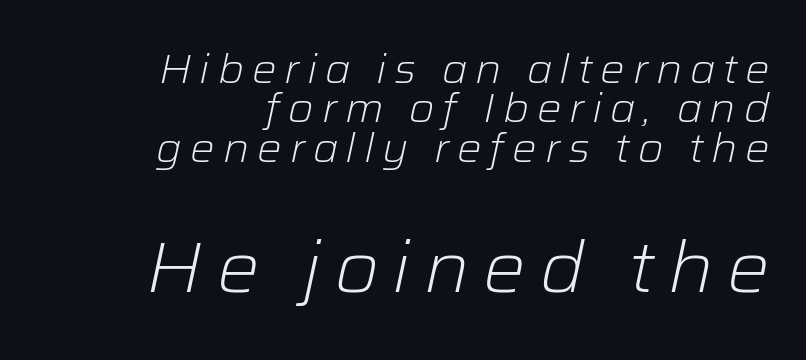
{"italic": "yes", "lean": "right", "slant_degrees": 12, "bold": "no", "weight": "light", "width": "normal", "stroke_contrast": "low", "x_height": "medium", "monospaced": "no", "underline": "no", "align": "right", "line_spacing": "tight", "line_spacing_ratio": 0.96, "larger_block": "second", "size_ratio": 1.73, "glyph_px": 71}
